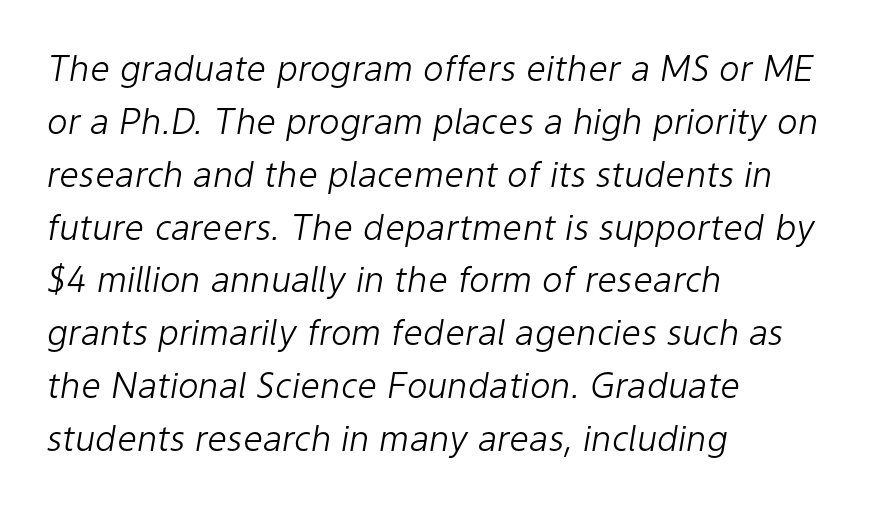
Q: Is the text bold? A: No.
Q: Is the text italic (slanted)? A: Yes, it leans right by about 9 degrees.
Q: Is the text underlined? A: No.
Q: How is the paragraph aligned? A: Left-aligned.
Q: Is the spacing between letters normal or unusually wide? A: Normal.
Q: Is the spacing between lines tight, normal or loose? A: Normal.
Q: Width (condensed, normal, or wide)? A: Normal.
Q: Stroke contrast? A: Low.
Q: x-height? A: Medium.
Q: Monospaced? A: No.
